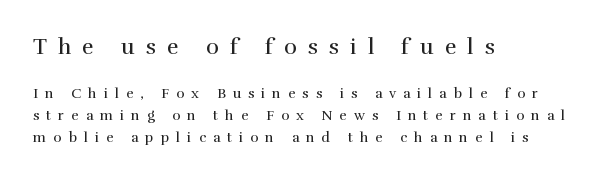
{"italic": "no", "bold": "no", "underline": "no", "align": "left", "line_spacing": "normal", "line_spacing_ratio": 1.54, "letter_spacing": "wide", "letter_spacing_em": 0.5, "larger_block": "first", "size_ratio": 1.57, "glyph_px": 22}
